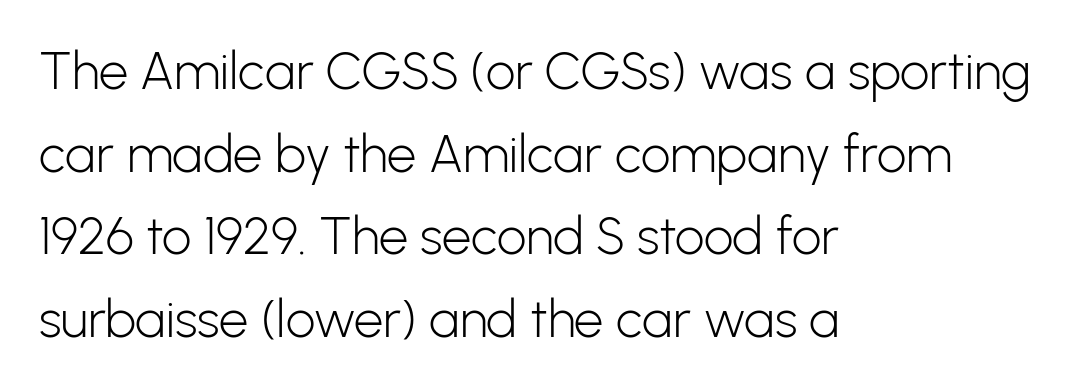
Q: Is the text bold? A: No.
Q: Is the text italic (slanted)? A: No, it is upright.
Q: Is the typeface a serif or a sans-serif typeface? A: Sans-serif.
Q: Is the text underlined? A: No.
Q: How is the paragraph aligned? A: Left-aligned.
Q: Is the spacing between letters normal or unusually wide? A: Normal.
Q: Is the spacing between lines tight, normal or loose? A: Normal.
Q: Width (condensed, normal, or wide)? A: Normal.
Q: Stroke contrast? A: Low.
Q: x-height? A: Medium.
Q: Monospaced? A: No.
